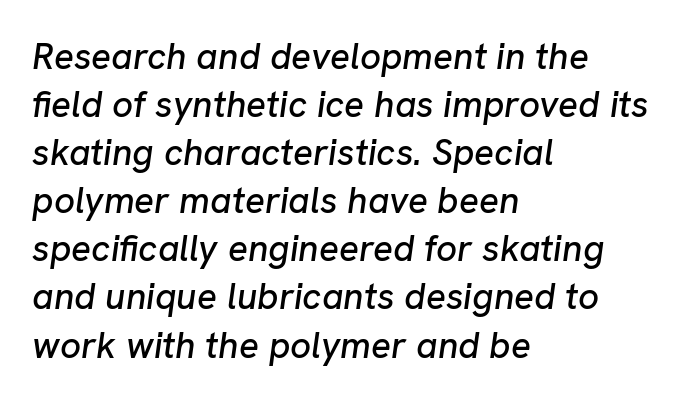
You could not count columns in this text — the font is proportionally spaced. All the whitespace from short lines collects on the right. The glyphs are unaccompanied by any horizontal stroke below them. The text carries the slant typical of an italic or oblique font. The letters sit at their default tracking, neither squeezed nor spread. The passage shown stacks its lines at a standard gap.
